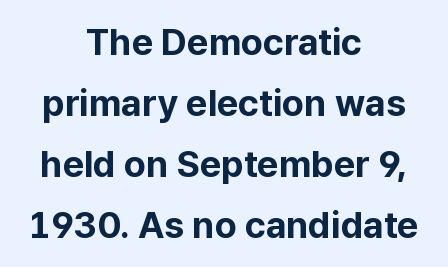
Q: Is the text bold? A: Yes.
Q: Is the text italic (slanted)? A: No, it is upright.
Q: Is the typeface a serif or a sans-serif typeface? A: Sans-serif.
Q: Is the text underlined? A: No.
Q: How is the paragraph aligned? A: Centered.
Q: Is the spacing between letters normal or unusually wide? A: Normal.
Q: Is the spacing between lines tight, normal or loose? A: Normal.
Q: Width (condensed, normal, or wide)? A: Normal.
Q: Stroke contrast? A: Low.
Q: x-height? A: Medium.
Q: Monospaced? A: No.
